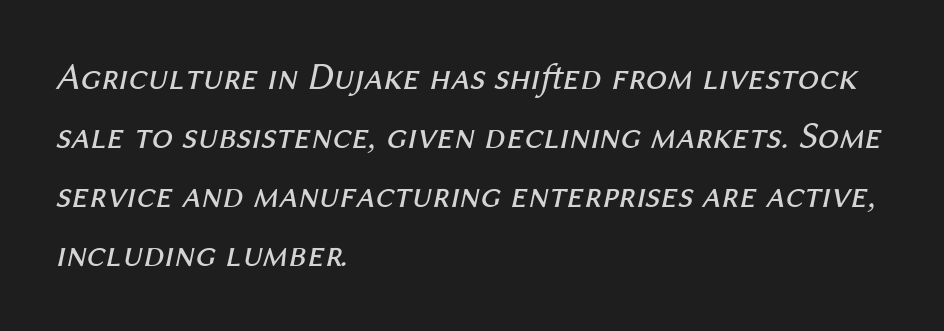
Q: Is the text bold? A: No.
Q: Is the text italic (slanted)? A: Yes, it leans right by about 12 degrees.
Q: Is the text underlined? A: No.
Q: How is the paragraph aligned? A: Left-aligned.
Q: Is the spacing between letters normal or unusually wide? A: Normal.
Q: Is the spacing between lines tight, normal or loose? A: Normal.
Q: Width (condensed, normal, or wide)? A: Normal.
Q: Stroke contrast? A: Medium.
Q: x-height? A: Medium.
Q: Monospaced? A: No.
